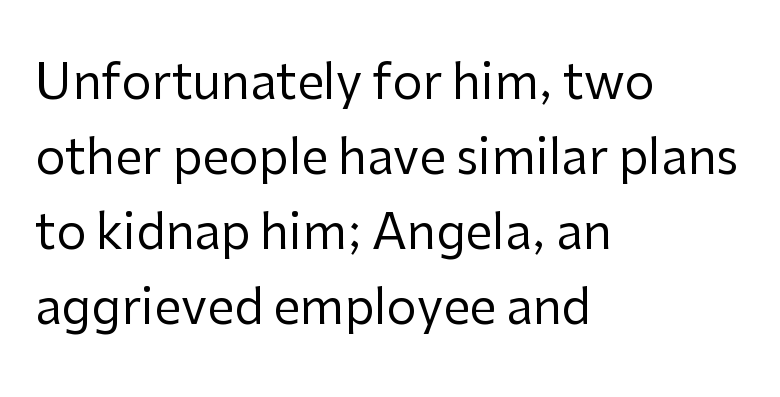
The image shows 48 px regular-weight sans-serif type, upright; set left-aligned, normal line spacing (1.56x), normal letter spacing, not underlined; low stroke contrast and a medium x-height.
